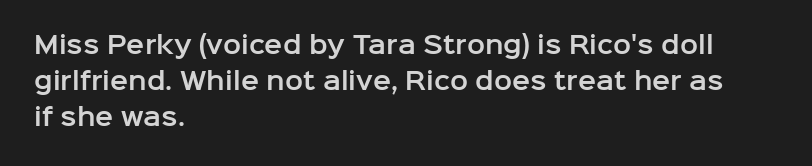
{"italic": "no", "underline": "no", "align": "left", "line_spacing": "normal", "line_spacing_ratio": 1.51, "letter_spacing": "normal", "letter_spacing_em": 0.0, "glyph_px": 24}
